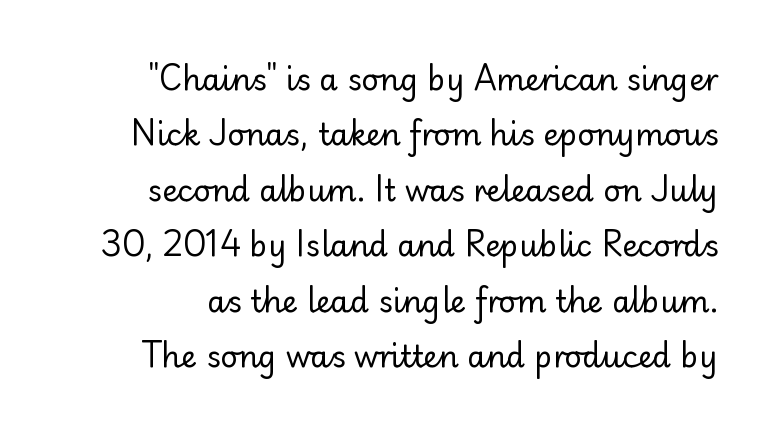
The image shows 30 px regular-weight sans-serif type, upright; set line spacing 1.85x, normal letter spacing, not underlined; low stroke contrast and a small x-height.
